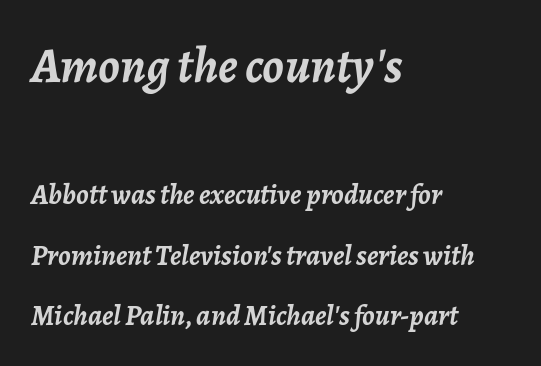
How are the letters spaced? Ordinarily, with no added tracking. Italic? Definitely — the glyphs are oblique. Typesetter's note — upper block bumped up in size, lower block left smaller. Descenders hang freely into open space. Airy leading.
